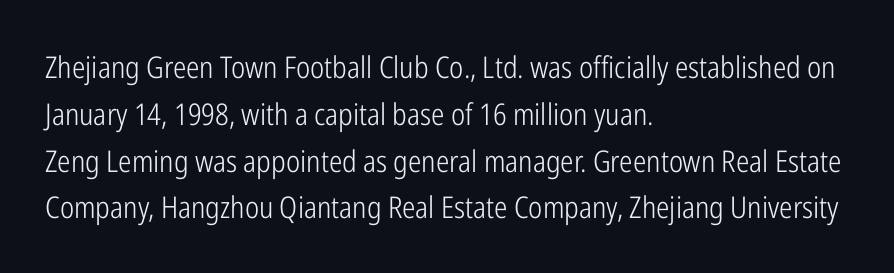
Q: Is the text bold? A: No.
Q: Is the text italic (slanted)? A: No, it is upright.
Q: Is the typeface a serif or a sans-serif typeface? A: Sans-serif.
Q: Is the text underlined? A: No.
Q: How is the paragraph aligned? A: Left-aligned.
Q: Is the spacing between letters normal or unusually wide? A: Normal.
Q: Is the spacing between lines tight, normal or loose? A: Normal.
Q: Width (condensed, normal, or wide)? A: Condensed.
Q: Stroke contrast? A: Low.
Q: x-height? A: Medium.
Q: Monospaced? A: No.
